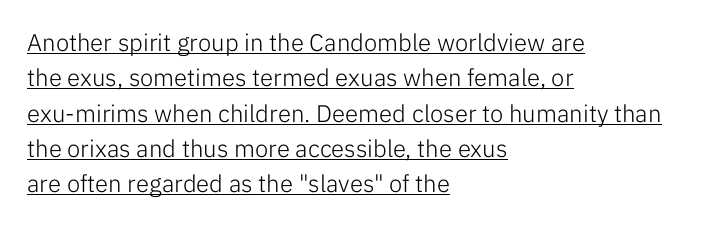
{"italic": "no", "bold": "no", "underline": "yes", "align": "left", "line_spacing": "normal", "line_spacing_ratio": 1.47, "letter_spacing": "normal", "letter_spacing_em": 0.0, "glyph_px": 24}
